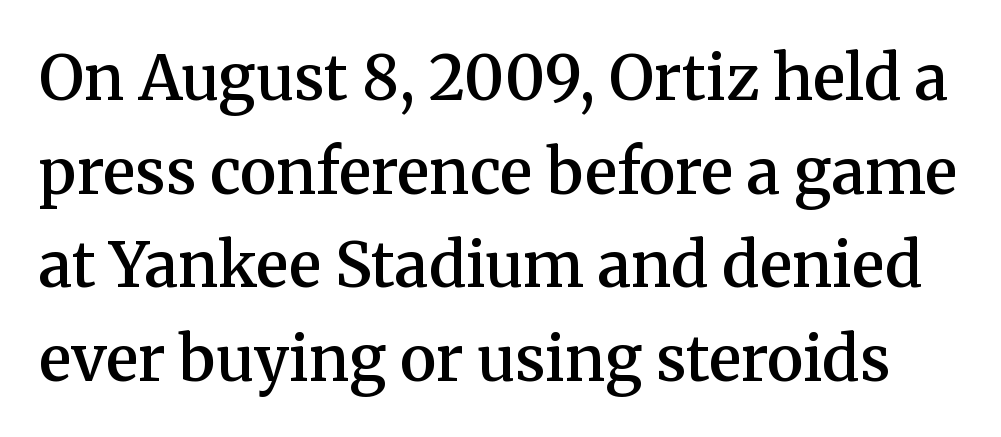
The image shows 62 px semibold serif type, upright; set normal line spacing (1.51x), normal letter spacing, not underlined; medium stroke contrast and a medium x-height.
